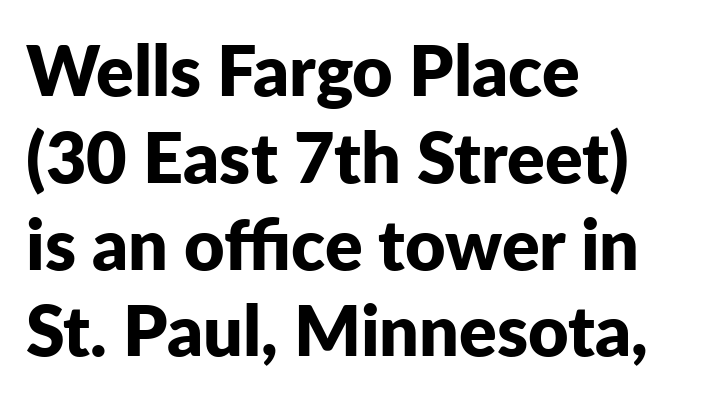
Q: Is the text bold? A: Yes.
Q: Is the text italic (slanted)? A: No, it is upright.
Q: Is the typeface a serif or a sans-serif typeface? A: Sans-serif.
Q: Is the text underlined? A: No.
Q: How is the paragraph aligned? A: Left-aligned.
Q: Is the spacing between letters normal or unusually wide? A: Normal.
Q: Width (condensed, normal, or wide)? A: Normal.
Q: Stroke contrast? A: Low.
Q: x-height? A: Medium.
Q: Monospaced? A: No.
